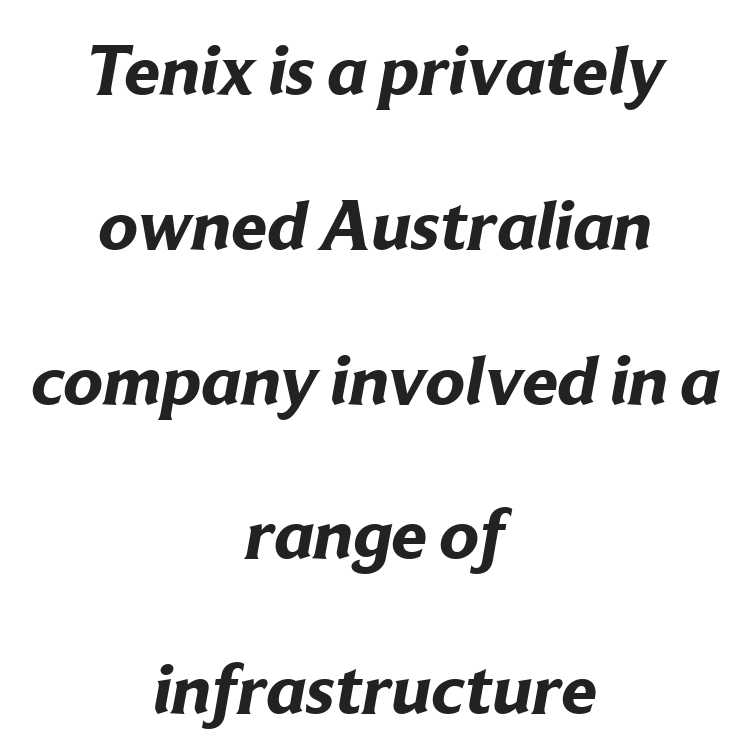
Q: Is the text bold? A: Yes.
Q: Is the typeface a serif or a sans-serif typeface? A: Sans-serif.
Q: Is the text underlined? A: No.
Q: How is the paragraph aligned? A: Centered.
Q: Is the spacing between letters normal or unusually wide? A: Normal.
Q: Is the spacing between lines tight, normal or loose? A: Loose.
Q: Width (condensed, normal, or wide)? A: Normal.
Q: Stroke contrast? A: Low.
Q: x-height? A: Medium.
Q: Monospaced? A: No.
